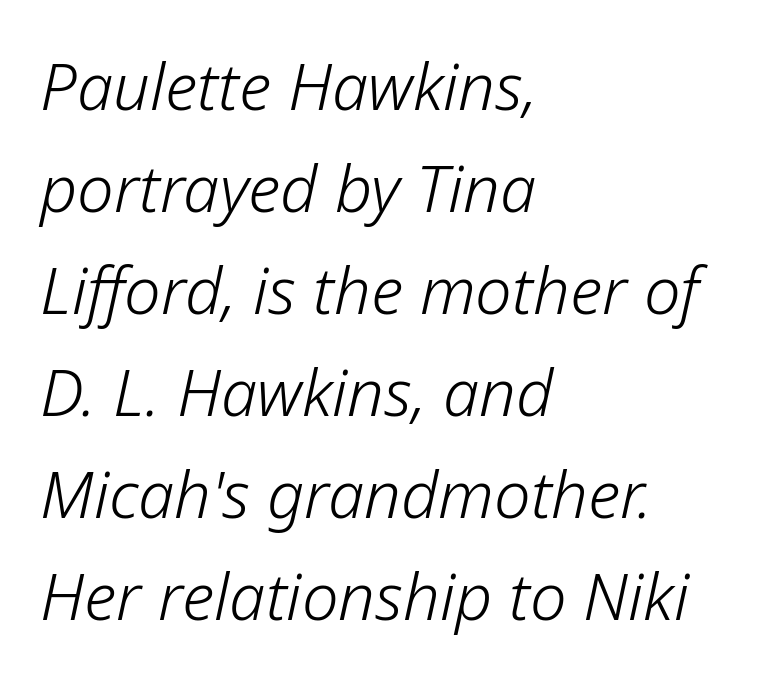
The foot of each line stays bare and open. Casual observation: everything's shoved over to the left. Each letter keeps its own natural width here, so spacing adapts to shape. Glyph-to-glyph distance matches everyday printed text. These glyphs show unthickened strokes, regular width or finer. Whoever set this chose a conventional vertical rhythm.
